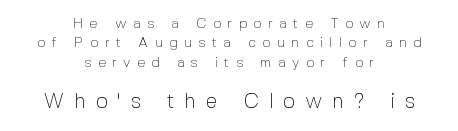
{"italic": "no", "bold": "no", "underline": "no", "align": "center", "line_spacing": "normal", "line_spacing_ratio": 1.39, "letter_spacing": "wide", "letter_spacing_em": 0.47, "larger_block": "second", "size_ratio": 1.5, "glyph_px": 21}
